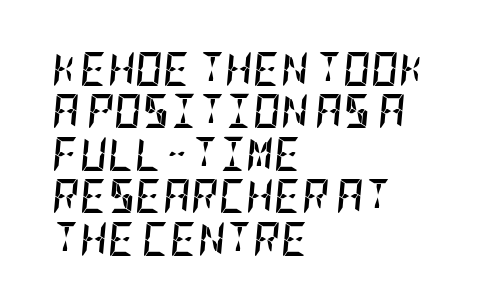
Strong, thick strokes mark this as bold type. Plain, unruled lines of type. Is the type slanted? Yes — the strokes lean at a clear angle. These lines keep a tight, regular rhythm from letter to letter. The typesetter chose a ragged-right arrangement here. Is there much room between lines? A standard amount, neither cramped nor airy.
